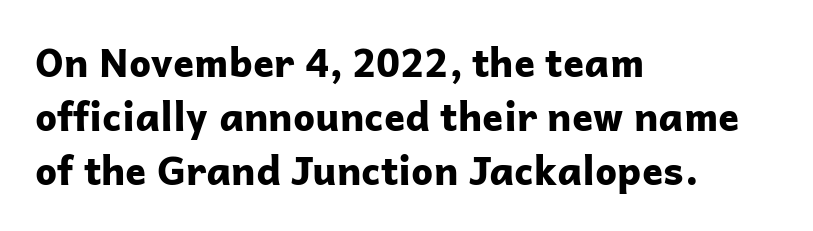
The rendering anchors every line to the left-hand side. The passage shown is typed in a proportional face where columns would drift. This is roman type, the default non-slanted kind. The baseline area is clear. Glyph-to-glyph distance matches everyday printed text.
